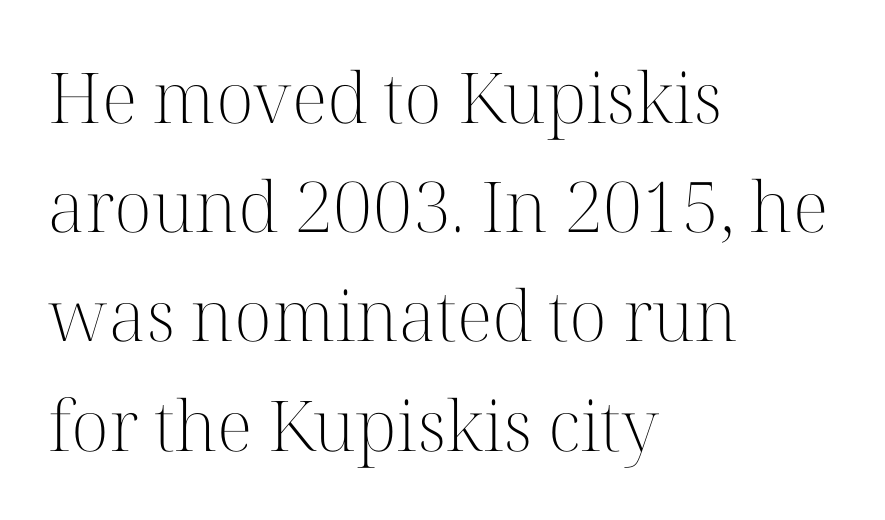
The paragraph has a hard left edge and a soft right edge. Vertical spacing — default. You could not count columns in this text — the font is proportionally spaced. Type style note: has serifs.
